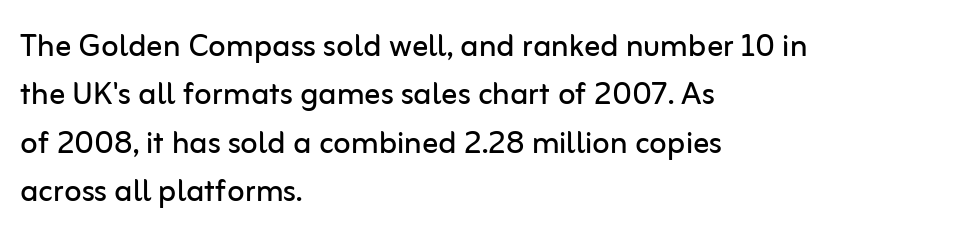
The specimen omits any rule beneath the text block's lines. Quick note: not italic, upright. Teacher's note: observe the even left margin — that is flush-left alignment. You can tell from the bare stems that sans-serif type was used. Character widths vary here, with narrow letters taking less room than wide ones.
